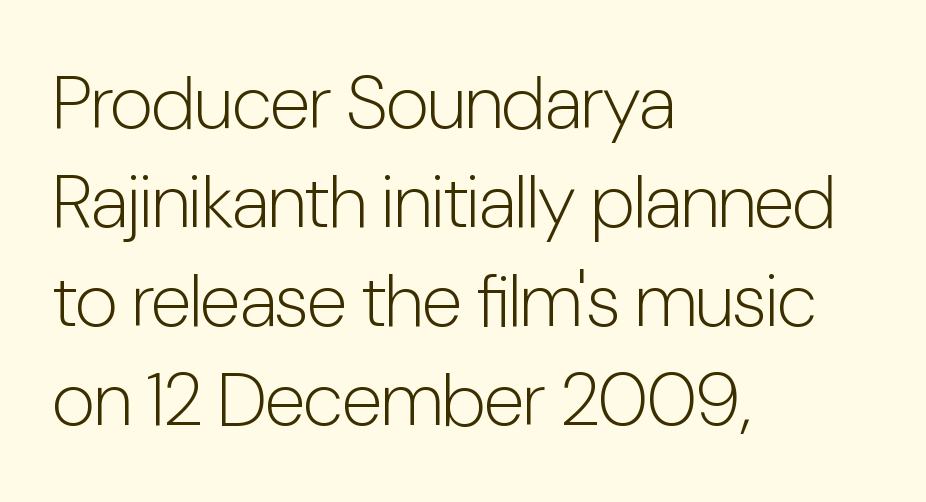
Leftover space on each line is placed entirely after the last word. The passage shown is not underscored anywhere. Letter spacing: default. Interline gaps are of average width in this sample. A typesetter would label this face a sans.
